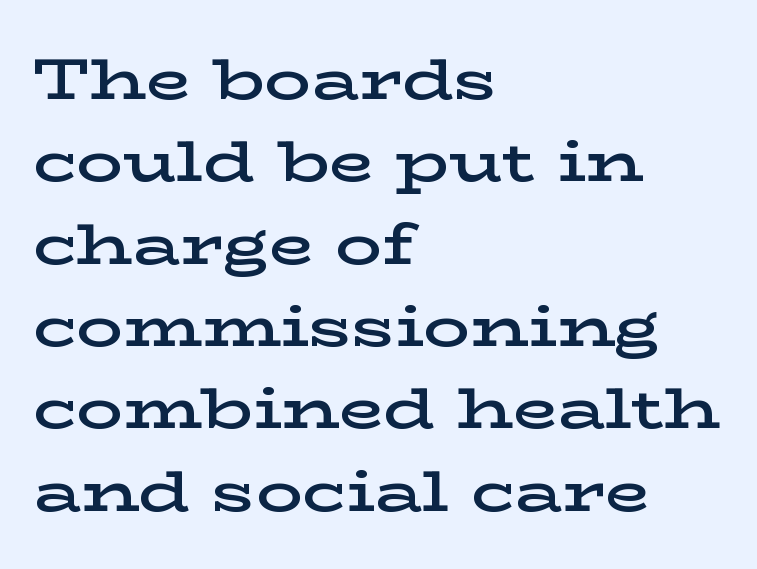
{"serif": "yes", "italic": "no", "bold": "semi", "weight": "semibold", "width": "wide", "stroke_contrast": "low", "x_height": "medium", "monospaced": "no", "underline": "no", "align": "left", "line_spacing": "normal", "line_spacing_ratio": 1.42, "letter_spacing": "normal", "letter_spacing_em": 0.0, "glyph_px": 58}
